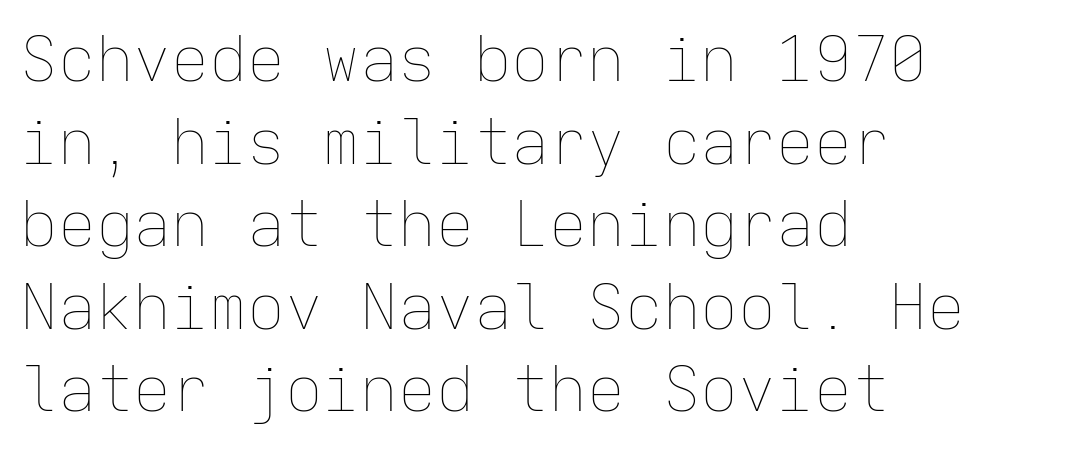
The image shows 63 px thin type, upright, monospaced; set left-aligned, normal line spacing (1.31x), normal letter spacing, not underlined; low stroke contrast and a medium x-height.
